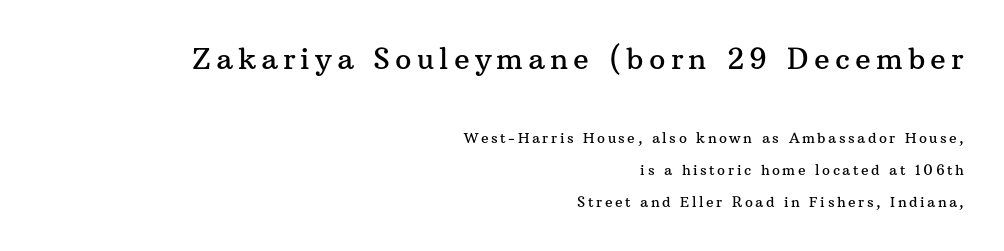
The image shows 29 px serif type, upright; set right-aligned, loose line spacing (2.27x), not underlined; the first (top) block is 2.07x larger; medium stroke contrast and a medium x-height.
